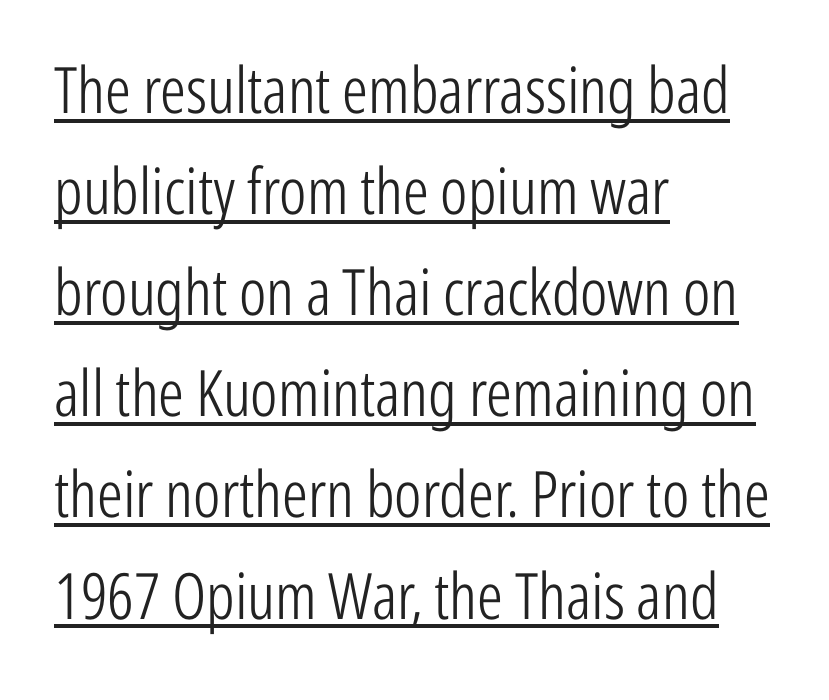
Q: Is the text bold? A: No.
Q: Is the text italic (slanted)? A: No, it is upright.
Q: Is the typeface a serif or a sans-serif typeface? A: Sans-serif.
Q: Is the text underlined? A: Yes.
Q: How is the paragraph aligned? A: Left-aligned.
Q: Is the spacing between letters normal or unusually wide? A: Normal.
Q: Is the spacing between lines tight, normal or loose? A: Normal.
Q: Width (condensed, normal, or wide)? A: Condensed.
Q: Stroke contrast? A: Low.
Q: x-height? A: Medium.
Q: Monospaced? A: No.
